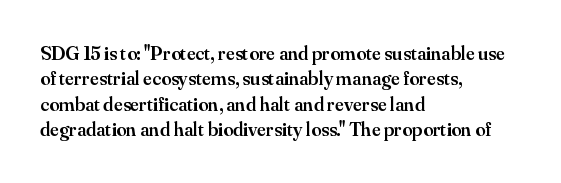
The image shows 20 px text type, upright; set left-aligned, normal line spacing (1.27x), normal letter spacing, not underlined.
